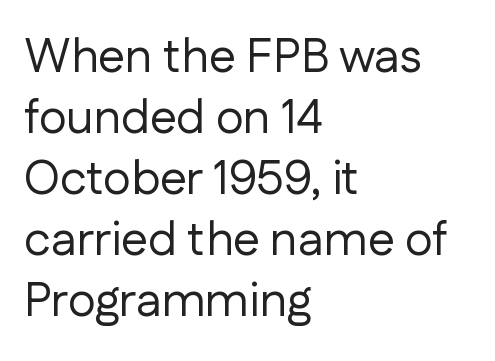
{"serif": "no", "italic": "no", "bold": "no", "weight": "regular", "width": "normal", "stroke_contrast": "low", "x_height": "medium", "monospaced": "no", "underline": "no", "align": "left", "line_spacing": "normal", "line_spacing_ratio": 1.27, "letter_spacing": "normal", "letter_spacing_em": 0.0, "glyph_px": 48}
